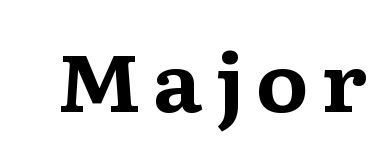
{"serif": "yes", "italic": "no", "bold": "yes", "weight": "bold", "width": "wide", "stroke_contrast": "medium", "x_height": "medium", "monospaced": "no", "underline": "no", "glyph_px": 79}
